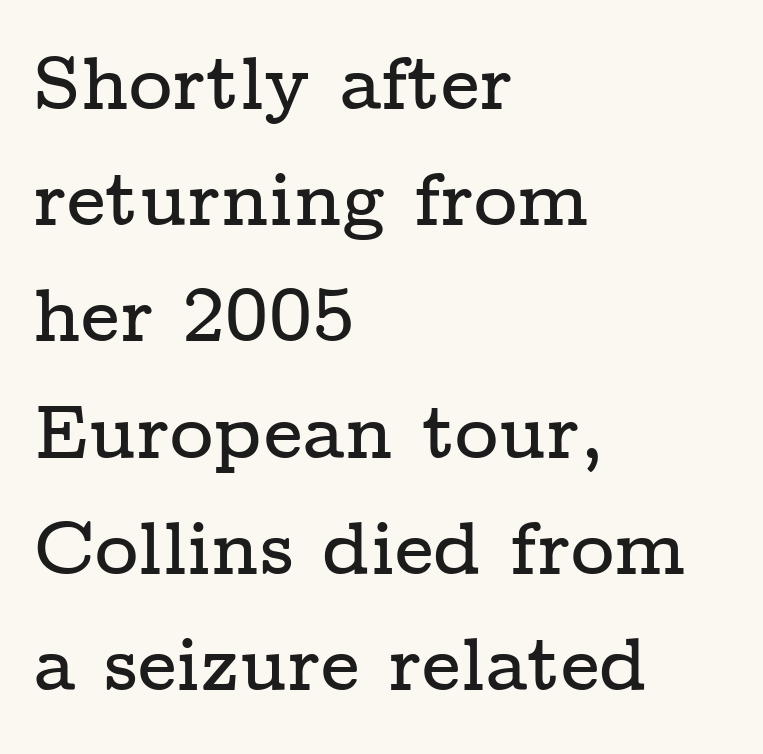
{"serif": "yes", "italic": "no", "width": "wide", "stroke_contrast": "low", "x_height": "medium", "monospaced": "no", "underline": "no", "align": "left", "line_spacing": "normal", "line_spacing_ratio": 1.55, "letter_spacing": "normal", "letter_spacing_em": 0.0, "glyph_px": 75}
